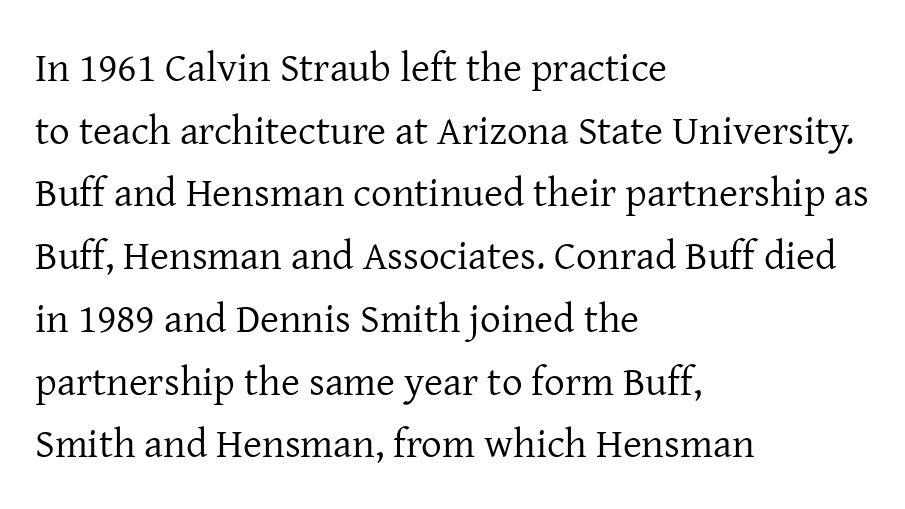
Unlike a clean sans, this face finishes its strokes with serifs. These lines stack with their left ends in a neat column. Check under the words: just untouched page. Every stem runs plumb, perpendicular to the baseline. This sample keeps an unexceptional amount of space between lines.
